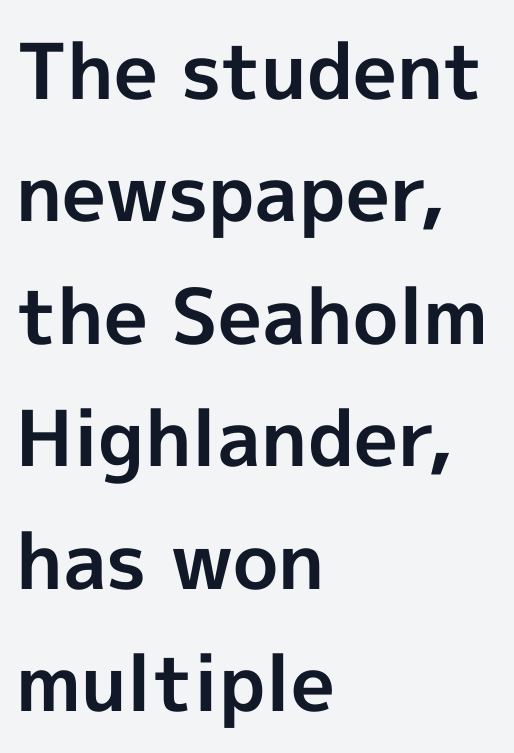
The rendering uses a bold face; every stroke is thick and dark. Looks like regular typesetting: each glyph gets only the width it needs. Reading down the block, your eye returns to a fixed left position each line. Letter spacing: default.
